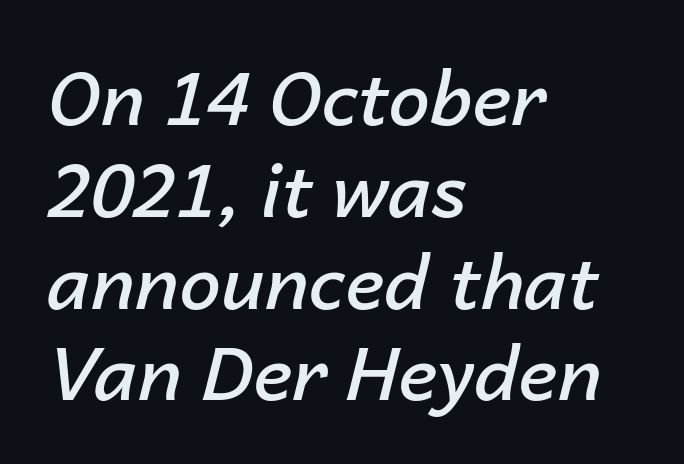
The image shows 74 px semibold type, italic (leaning right); set left-aligned, line spacing 1.24x, normal letter spacing, not underlined; low stroke contrast and a medium x-height.
